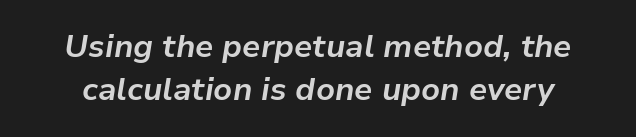
Q: Is the text bold? A: Yes.
Q: Is the text italic (slanted)? A: Yes, it leans right by about 9 degrees.
Q: Is the text underlined? A: No.
Q: Is the spacing between letters normal or unusually wide? A: Normal.
Q: Is the spacing between lines tight, normal or loose? A: Normal.
Q: Width (condensed, normal, or wide)? A: Normal.
Q: Stroke contrast? A: Low.
Q: x-height? A: Medium.
Q: Monospaced? A: No.
